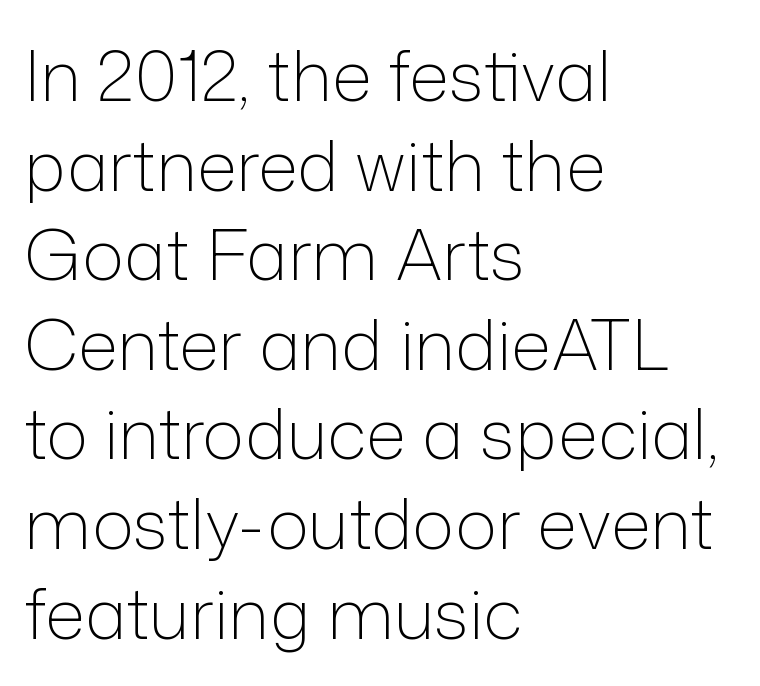
{"serif": "no", "italic": "no", "bold": "no", "weight": "light", "width": "normal", "stroke_contrast": "low", "x_height": "medium", "monospaced": "no", "underline": "no", "align": "left", "line_spacing": "normal", "line_spacing_ratio": 1.28, "letter_spacing": "normal", "letter_spacing_em": 0.0, "glyph_px": 70}
